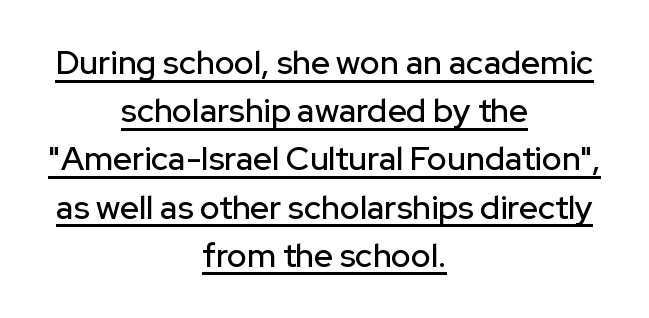
Proportional: the letters do not fall into vertical columns. Does the lettering tilt? It doesn't — this is upright. Underline: present. Honestly, the letter spacing is just normal — you wouldn't notice it.
